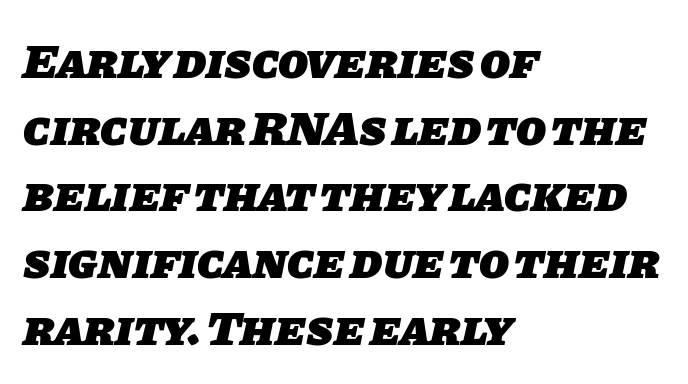
{"bold": "yes", "weight": "heavy", "width": "normal", "stroke_contrast": "low", "x_height": "large", "monospaced": "no", "underline": "no", "align": "left", "line_spacing": "normal", "line_spacing_ratio": 1.36, "letter_spacing": "normal", "letter_spacing_em": 0.0, "glyph_px": 49}
